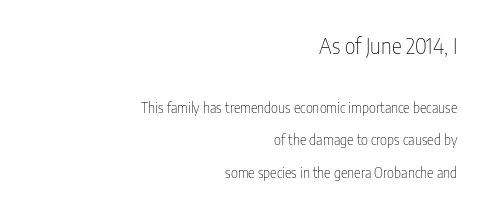
The image shows 21 px text type, upright; set right-aligned, loose line spacing (2.33x), normal letter spacing, not underlined; the first (top) block is 1.5x larger.
